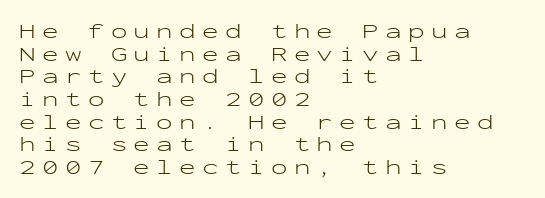
The image shows 22 px text type, upright; set left-aligned, tight line spacing (1.03x), unusually wide letter spacing (+0.29 em), not underlined.
